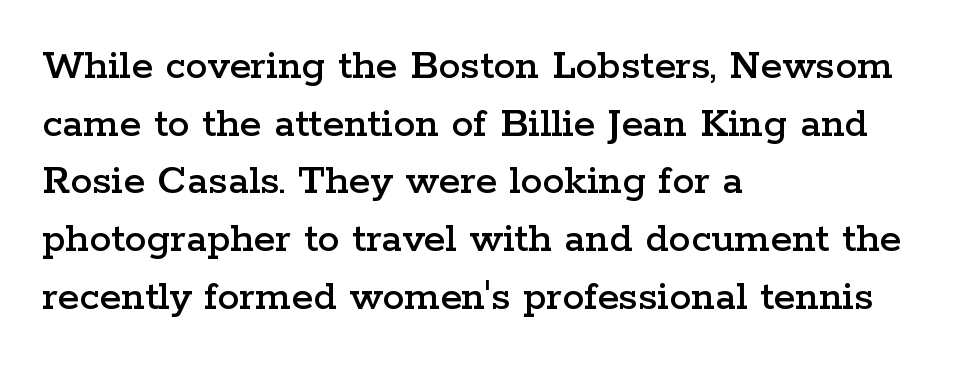
Q: Is the text italic (slanted)? A: No, it is upright.
Q: Is the typeface a serif or a sans-serif typeface? A: Serif.
Q: Is the text underlined? A: No.
Q: How is the paragraph aligned? A: Left-aligned.
Q: Is the spacing between letters normal or unusually wide? A: Normal.
Q: Is the spacing between lines tight, normal or loose? A: Normal.
Q: Width (condensed, normal, or wide)? A: Wide.
Q: Stroke contrast? A: Low.
Q: x-height? A: Medium.
Q: Monospaced? A: No.
